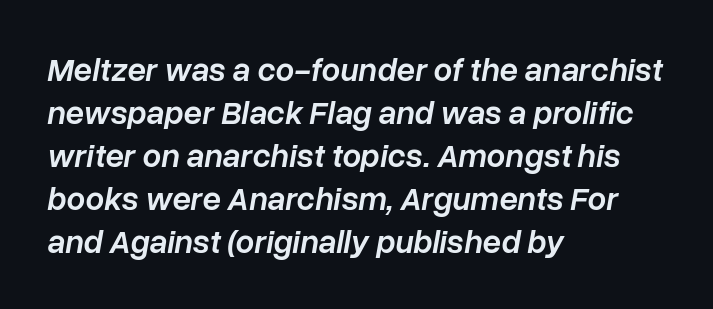
The image shows 33 px semibold type, italic (leaning right); set left-aligned, normal line spacing (1.3x), normal letter spacing, not underlined; low stroke contrast and a medium x-height.
